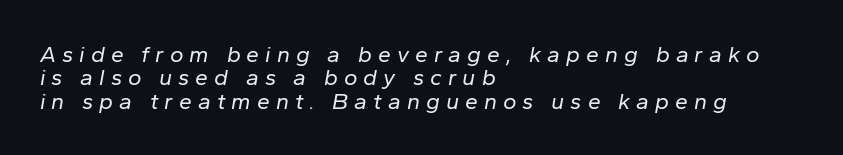
{"italic": "yes", "lean": "right", "slant_degrees": 10, "bold": "no", "underline": "no", "align": "left", "line_spacing": "tight", "line_spacing_ratio": 1.02, "letter_spacing": "wide", "letter_spacing_em": 0.26, "glyph_px": 23}
